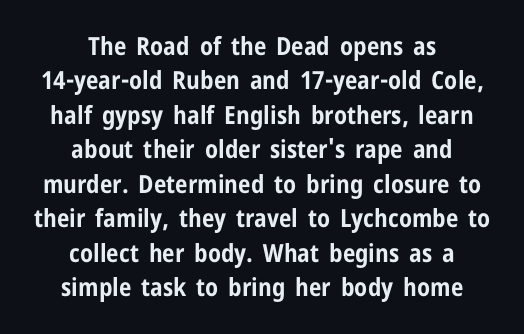
{"italic": "no", "bold": "yes", "underline": "no", "align": "center", "line_spacing": "normal", "line_spacing_ratio": 1.38, "letter_spacing": "normal", "letter_spacing_em": 0.0, "glyph_px": 25}
